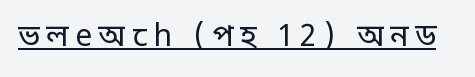
Q: Is the text bold? A: No.
Q: Is the text italic (slanted)? A: No, it is upright.
Q: Is the typeface a serif or a sans-serif typeface? A: Sans-serif.
Q: Is the text underlined? A: Yes.
Q: Is the spacing between letters normal or unusually wide? A: Unusually wide.
Q: Width (condensed, normal, or wide)? A: Normal.
Q: Stroke contrast? A: Low.
Q: x-height? A: Large.
Q: Monospaced? A: No.
